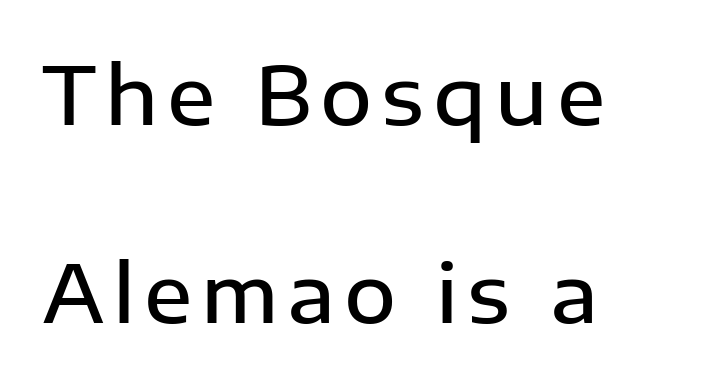
The image shows 80 px semibold sans-serif type, upright; set left-aligned, loose line spacing (2.48x), not underlined; low stroke contrast and a medium x-height.
